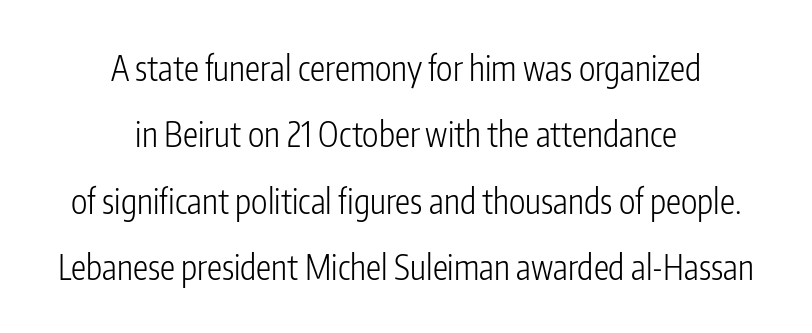
The image shows 34 px light, condensed sans-serif type, upright; set centered, loose line spacing (1.95x), normal letter spacing, not underlined; low stroke contrast and a medium x-height.
